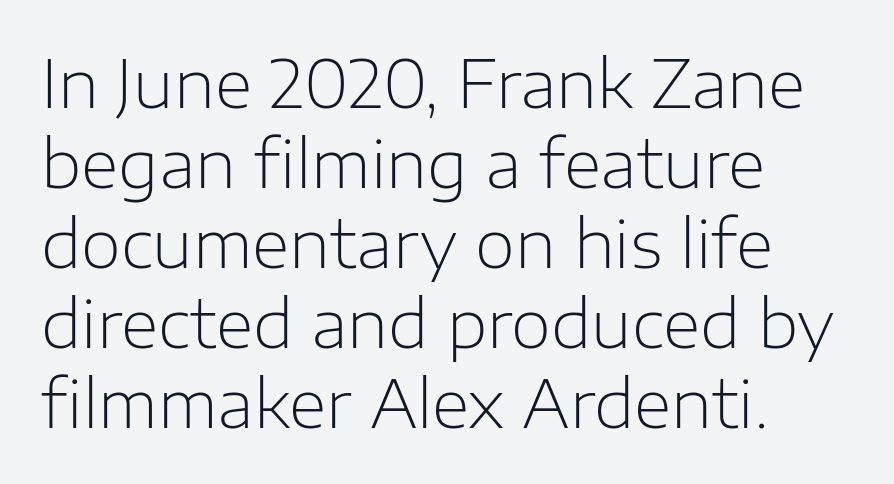
The image shows 65 px light sans-serif type, upright; set left-aligned, line spacing 1.23x, normal letter spacing, not underlined; low stroke contrast and a medium x-height.
